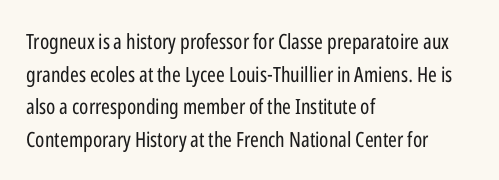
The axis of the letterforms is exactly vertical. Here the glyphs are tracked normally, forming tight word shapes. Descenders hang freely into open space. Line beginnings align vertically; line endings do not. The rows are spaced the way most documents space them.
